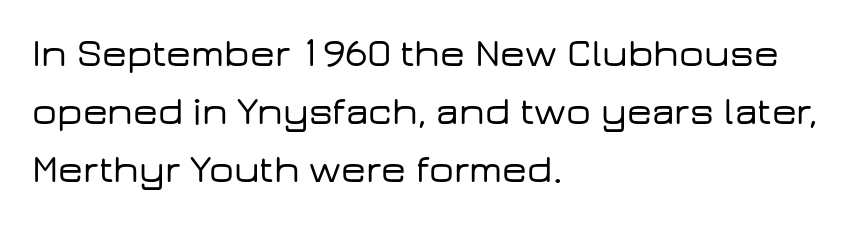
Normally led — the rows are evenly, conventionally spaced. Check under the words: just untouched page. Each letter keeps its own natural width here, so spacing adapts to shape. The passage shown is typeset with a sans-serif family.
